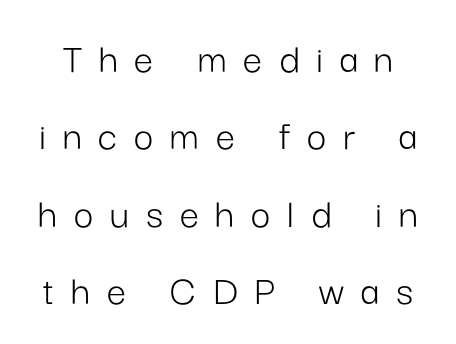
The font sits on the lighter half of the weight spectrum, regular included. Each letter keeps its own natural width here, so spacing adapts to shape. The specimen omits any rule beneath the text block's lines. This rendering widens character spacing well past its baseline value. The axis of the letterforms is exactly vertical.
